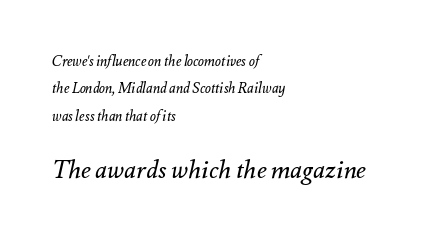
{"italic": "yes", "lean": "right", "slant_degrees": 12, "bold": "no", "underline": "no", "align": "left", "line_spacing": "loose", "line_spacing_ratio": 1.96, "letter_spacing": "normal", "letter_spacing_em": 0.0, "larger_block": "second", "size_ratio": 1.79, "glyph_px": 25}
